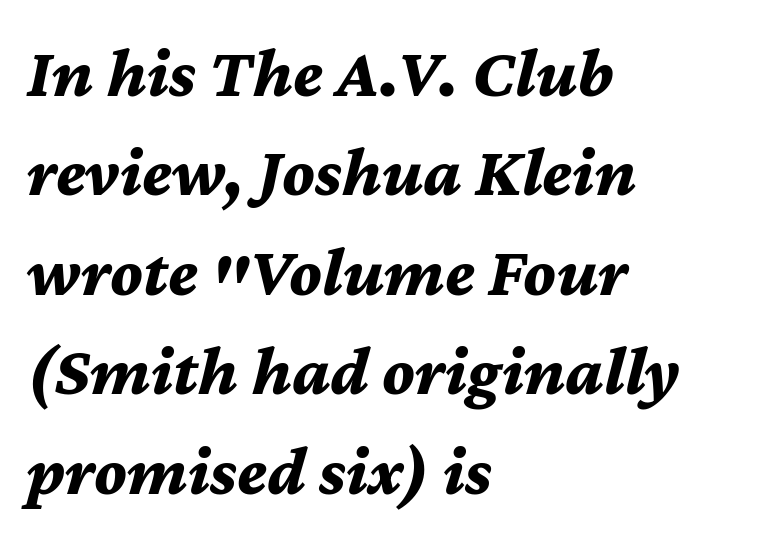
Q: Is the text bold? A: Yes.
Q: Is the text italic (slanted)? A: Yes, it leans right by about 12 degrees.
Q: Is the text underlined? A: No.
Q: How is the paragraph aligned? A: Left-aligned.
Q: Is the spacing between letters normal or unusually wide? A: Normal.
Q: Is the spacing between lines tight, normal or loose? A: Normal.
Q: Width (condensed, normal, or wide)? A: Normal.
Q: Stroke contrast? A: Medium.
Q: x-height? A: Medium.
Q: Monospaced? A: No.
